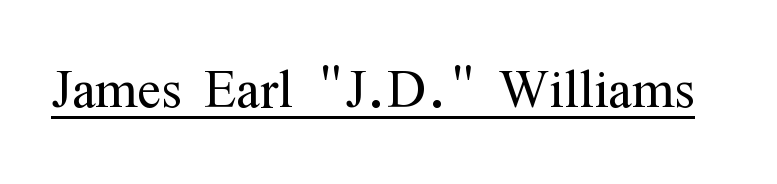
The image shows 70 px light, condensed serif type, upright; set normal letter spacing, underlined; medium stroke contrast and a medium x-height.
